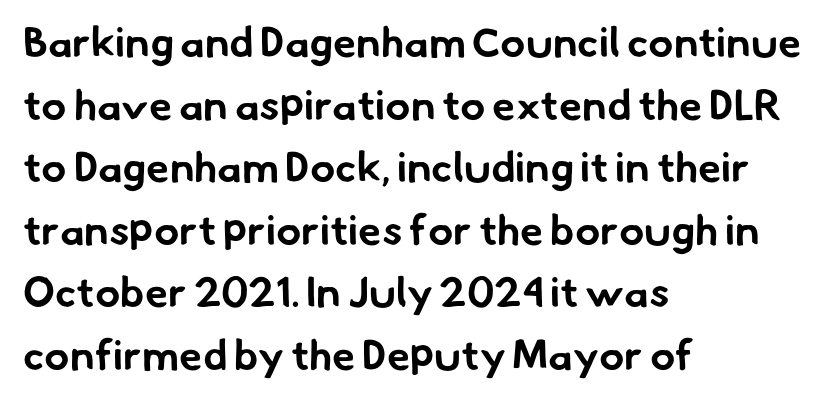
The image shows 42 px bold sans-serif type; set left-aligned, normal line spacing (1.49x), normal letter spacing, not underlined; low stroke contrast and a small x-height.
